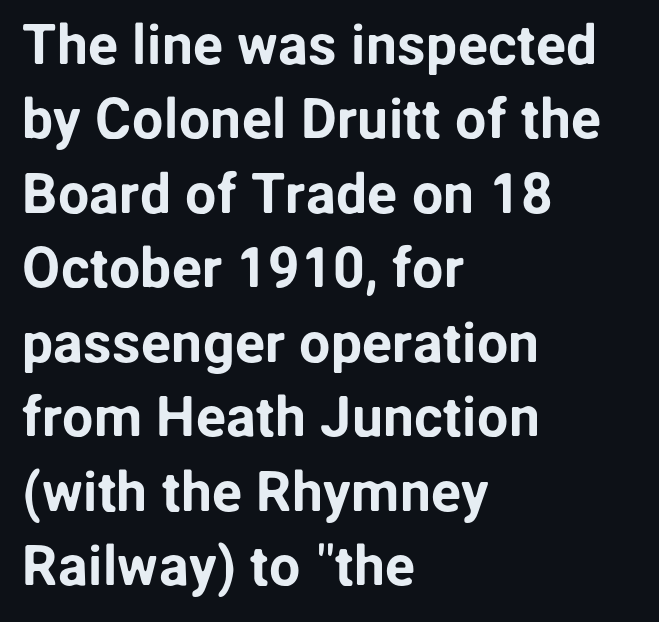
Q: Is the text italic (slanted)? A: No, it is upright.
Q: Is the typeface a serif or a sans-serif typeface? A: Sans-serif.
Q: Is the text underlined? A: No.
Q: How is the paragraph aligned? A: Left-aligned.
Q: Is the spacing between letters normal or unusually wide? A: Normal.
Q: Is the spacing between lines tight, normal or loose? A: Normal.
Q: Width (condensed, normal, or wide)? A: Normal.
Q: Stroke contrast? A: Low.
Q: x-height? A: Medium.
Q: Monospaced? A: No.
